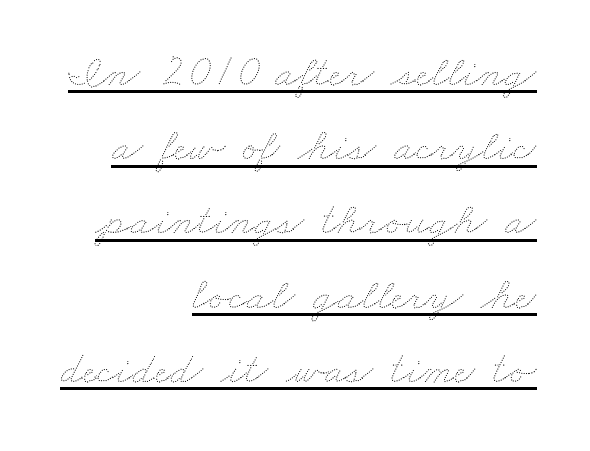
The image shows 45 px thin, wide type; set right-aligned, normal line spacing (1.65x), normal letter spacing, underlined; medium stroke contrast and a small x-height.
